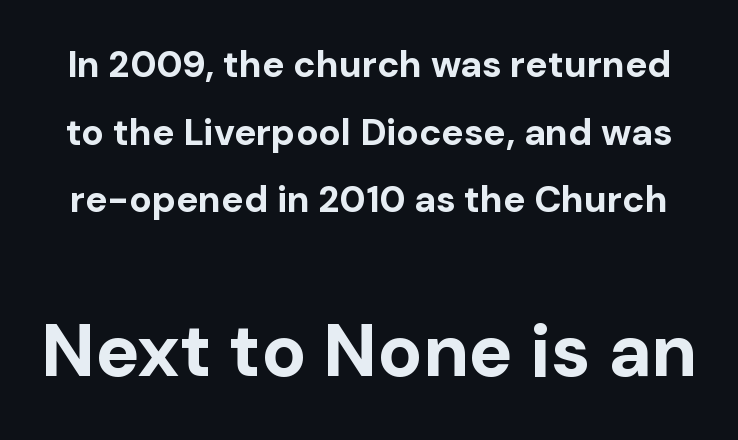
Plain, unruled lines of type. Posture: upright roman. Regarding serifs, this sample does without them. Is this a fixed-width face? No — the glyphs have proportional, varying widths. How heavy is the stroke? Heavy — this is a bold. Note: smaller setting up top, larger setting below.
